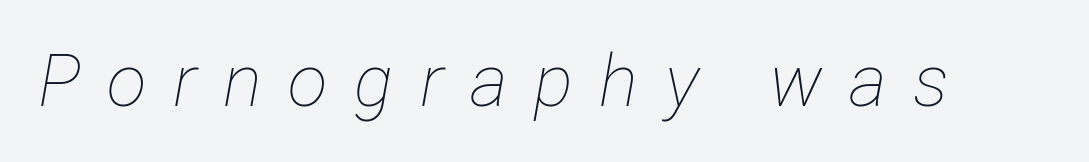
{"italic": "yes", "lean": "right", "slant_degrees": 12, "bold": "no", "weight": "thin", "width": "condensed", "stroke_contrast": "low", "x_height": "medium", "monospaced": "no", "underline": "no", "letter_spacing": "wide", "letter_spacing_em": 0.36, "glyph_px": 73}
